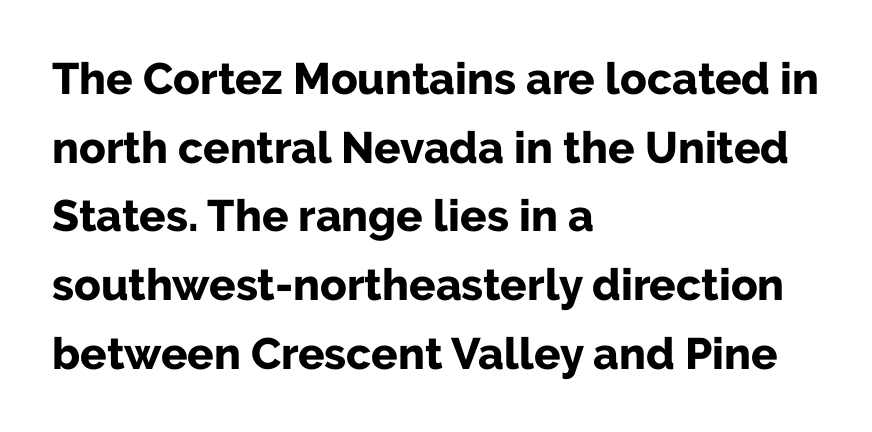
Observe the ordinary spacing: letters are neighbours, not strangers. The rendering uses natural spacing where letterforms have individual widths. Leading matches the norm, producing a regular column. You can tell it's not italic because the verticals are truly vertical. Compared with a centered layout, this one pins lines to the left instead.
